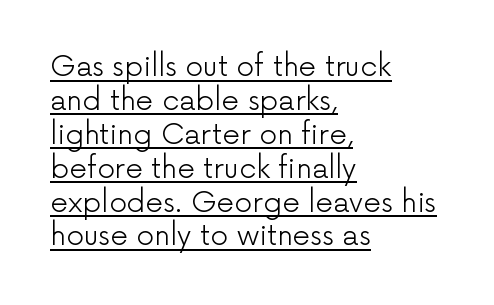
Q: Is the text bold? A: No.
Q: Is the text italic (slanted)? A: No, it is upright.
Q: Is the typeface a serif or a sans-serif typeface? A: Sans-serif.
Q: Is the text underlined? A: Yes.
Q: How is the paragraph aligned? A: Left-aligned.
Q: Is the spacing between letters normal or unusually wide? A: Normal.
Q: Width (condensed, normal, or wide)? A: Normal.
Q: Stroke contrast? A: Low.
Q: x-height? A: Medium.
Q: Monospaced? A: No.
